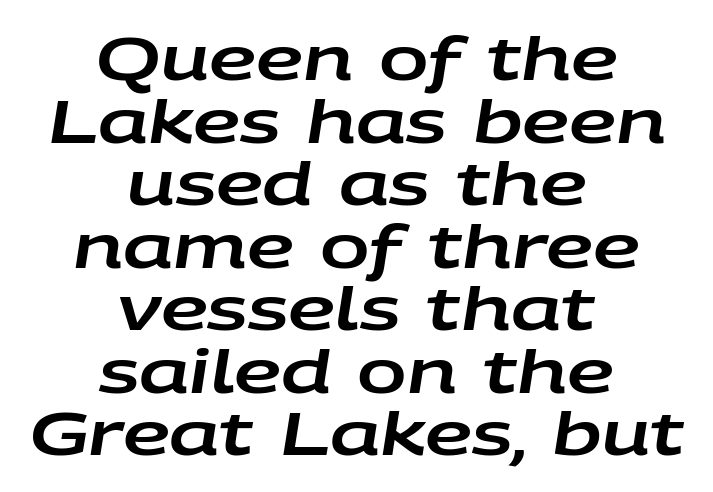
The image shows 59 px wide type, italic (leaning right); set centered, tight line spacing (1.06x), normal letter spacing, not underlined; low stroke contrast and a large x-height.
